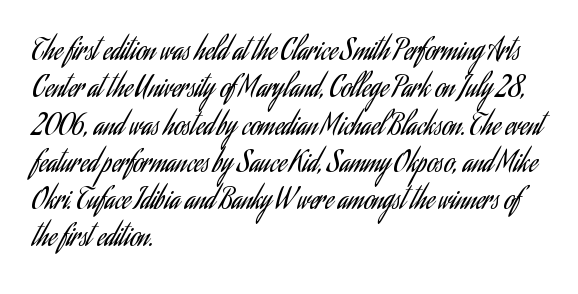
The image shows 27 px text type; set left-aligned, normal line spacing (1.38x), normal letter spacing, not underlined.
